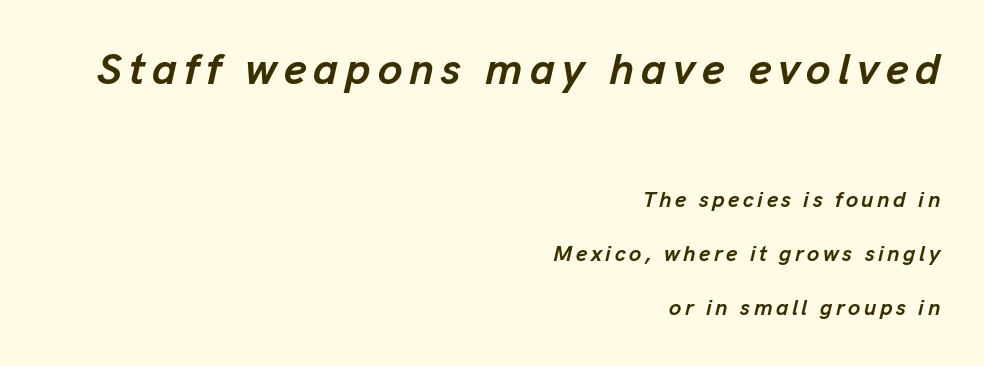
Caption: upper text group enlarged, lower text group reduced. The rendering uses a bold face; every stroke is thick and dark. Do the characters align in a grid? No, the font is proportional. The specimen reads as italic at a glance.
